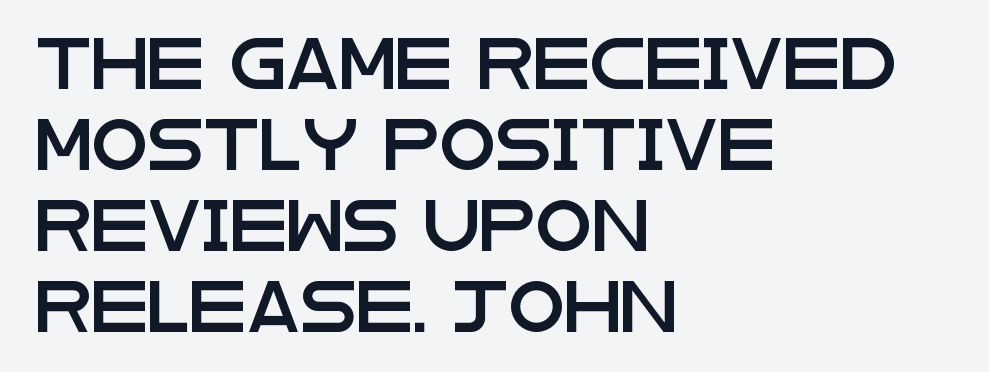
{"serif": "no", "italic": "no", "width": "wide", "stroke_contrast": "low", "x_height": "large", "monospaced": "no", "underline": "no", "align": "left", "line_spacing": "normal", "line_spacing_ratio": 1.59, "letter_spacing": "normal", "letter_spacing_em": 0.0, "glyph_px": 51}
